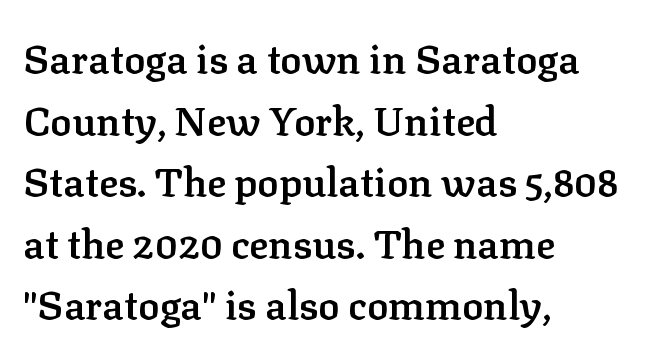
The image shows 40 px semibold serif type, upright; set left-aligned, normal line spacing (1.54x), normal letter spacing, not underlined; low stroke contrast and a medium x-height.
